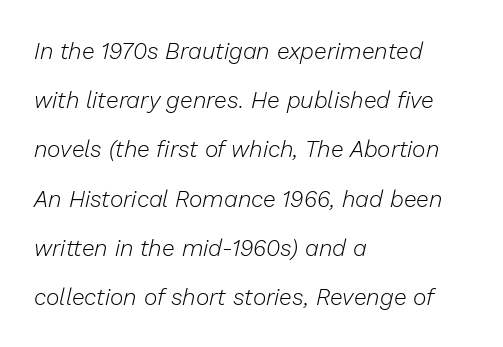
The image shows 23 px text type, italic (leaning right); set left-aligned, loose line spacing (2.14x), normal letter spacing, not underlined.
